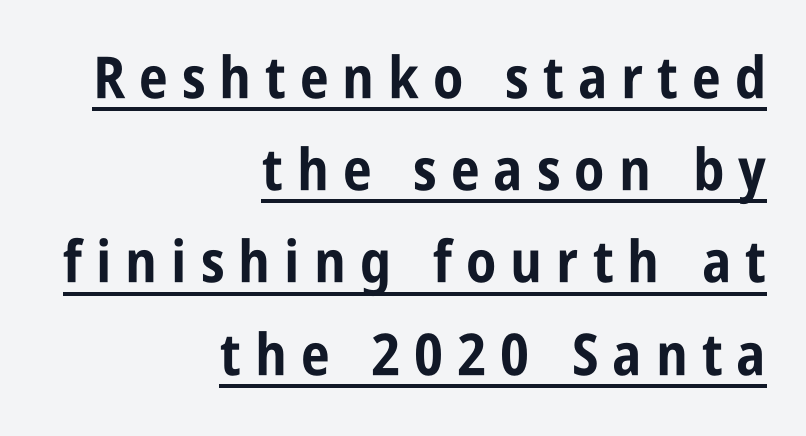
Heavy, bold letterforms. The ragged edge is on the left, which tells us the setting is flush right. This sample has the flowing, uneven cadence of proportional lettering. Observe the absence of serifs on each vertical stroke in this sample.
